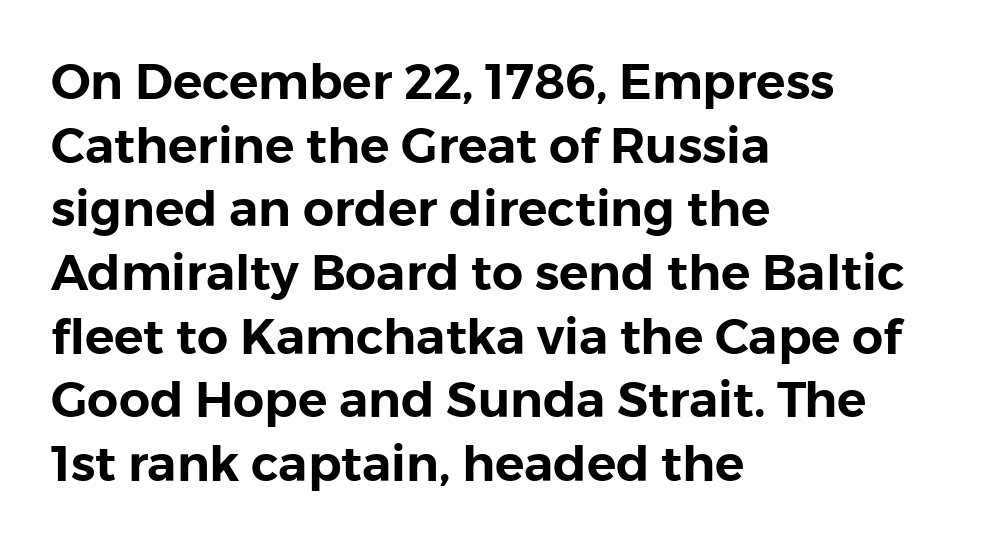
The image shows 49 px sans-serif type, upright; set left-aligned, normal line spacing (1.3x), normal letter spacing, not underlined; low stroke contrast and a medium x-height.
